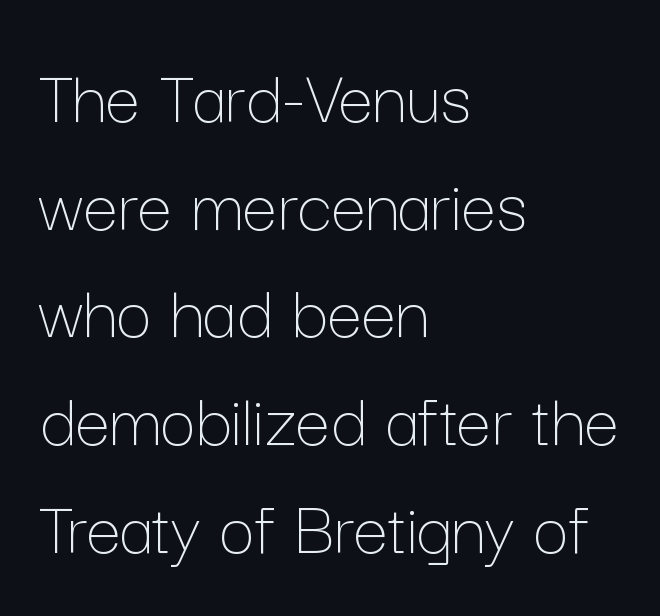
Q: Is the text bold? A: No.
Q: Is the text italic (slanted)? A: No, it is upright.
Q: Is the text underlined? A: No.
Q: How is the paragraph aligned? A: Left-aligned.
Q: Is the spacing between letters normal or unusually wide? A: Normal.
Q: Is the spacing between lines tight, normal or loose? A: Normal.
Q: Width (condensed, normal, or wide)? A: Normal.
Q: Stroke contrast? A: Low.
Q: x-height? A: Medium.
Q: Monospaced? A: No.
